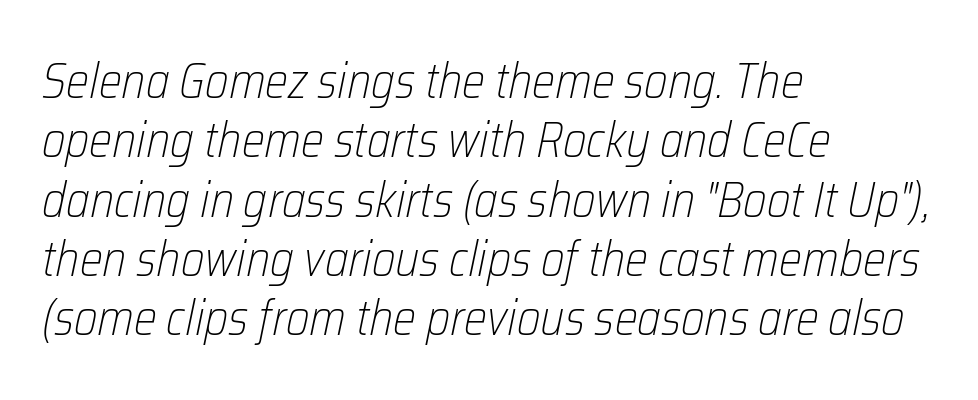
Q: Is the text bold? A: No.
Q: Is the text italic (slanted)? A: Yes, it leans right by about 12 degrees.
Q: Is the text underlined? A: No.
Q: How is the paragraph aligned? A: Left-aligned.
Q: Is the spacing between letters normal or unusually wide? A: Normal.
Q: Width (condensed, normal, or wide)? A: Condensed.
Q: Stroke contrast? A: Low.
Q: x-height? A: Medium.
Q: Monospaced? A: No.
